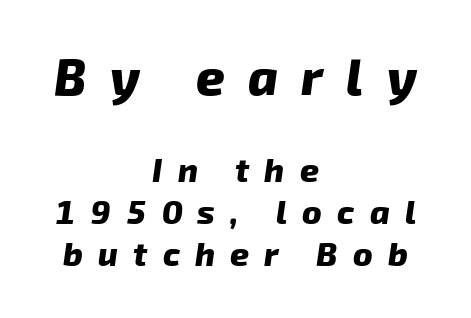
The string is rendered with underlining switched off. The letters are bold, with thick, heavy strokes. The paragraph shown floats in the horizontal middle. Does the leading feel generous? No, just average. Visually, the top section dominates because its glyphs are scaled up. Typographically, this falls in the sans-serif category.
